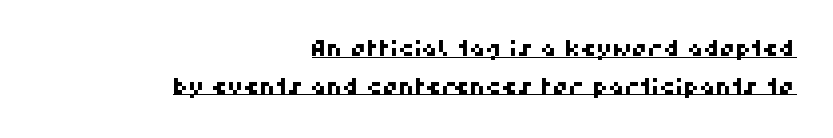
The lines are quadded right. Looks like someone drew a line under every word here. Short note: letters normally spaced.
